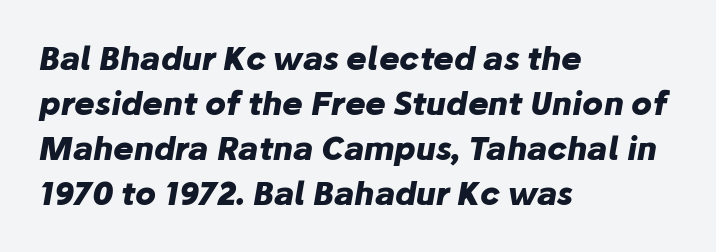
The image shows 31 px heavy type, italic (leaning right); set left-aligned, normal line spacing (1.45x), normal letter spacing, not underlined; low stroke contrast and a medium x-height.
